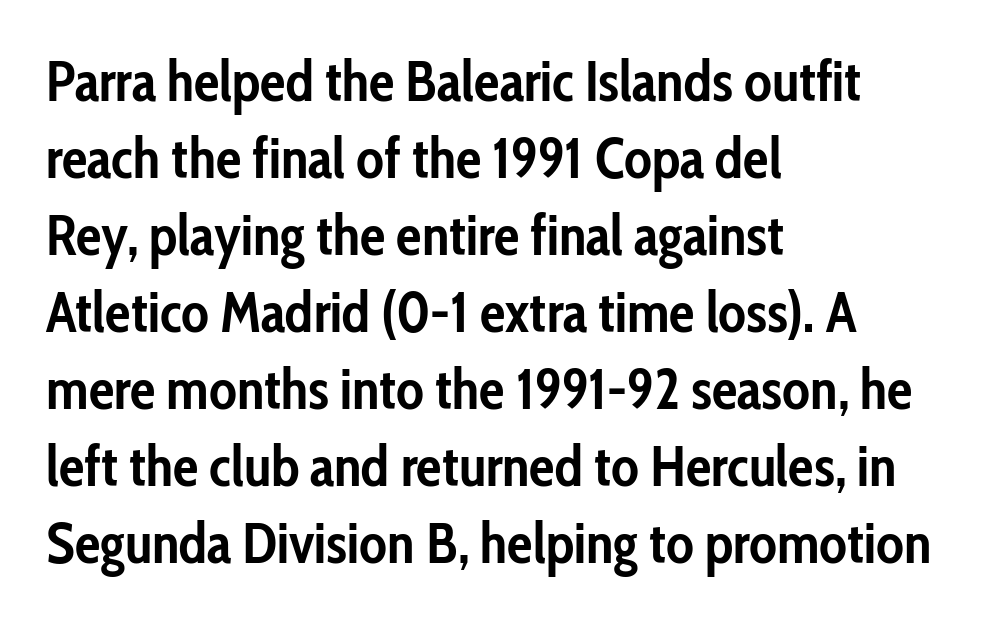
The rag falls on the right side of this text block. Any mark beneath the type? The region is blank. Characters follow at the spacing the type designer built in. Plenty of ink on the page — the face is bold.
